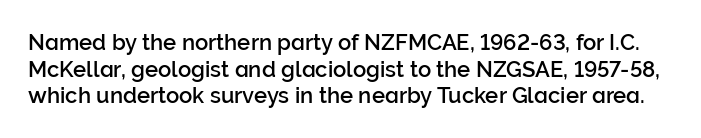
Q: Is the text italic (slanted)? A: No, it is upright.
Q: Is the text underlined? A: No.
Q: Is the spacing between letters normal or unusually wide? A: Normal.
